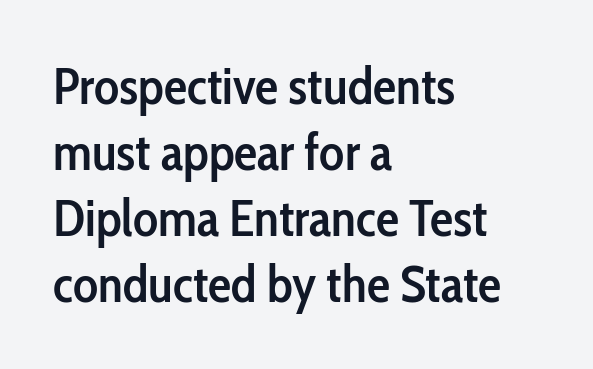
Q: Is the text bold? A: Semi-bold.
Q: Is the text italic (slanted)? A: No, it is upright.
Q: Is the typeface a serif or a sans-serif typeface? A: Sans-serif.
Q: Is the text underlined? A: No.
Q: How is the paragraph aligned? A: Left-aligned.
Q: Is the spacing between letters normal or unusually wide? A: Normal.
Q: Is the spacing between lines tight, normal or loose? A: Normal.
Q: Width (condensed, normal, or wide)? A: Condensed.
Q: Stroke contrast? A: Low.
Q: x-height? A: Medium.
Q: Monospaced? A: No.
